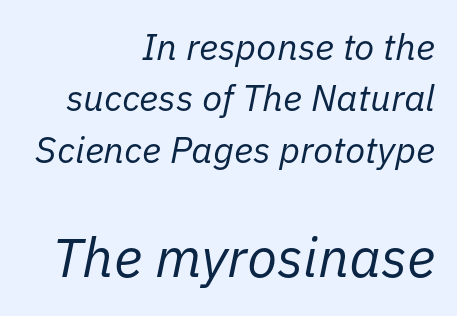
The lines in this sample share a right terminus and differ only in where they begin. Between one letter and the next there's only the usual sliver of space. The face used here is proportionally spaced, like ordinary book or web type. This is not heavy type; no bold has been used. Look at the glyph heights: the lower group is clearly the bigger setting.
